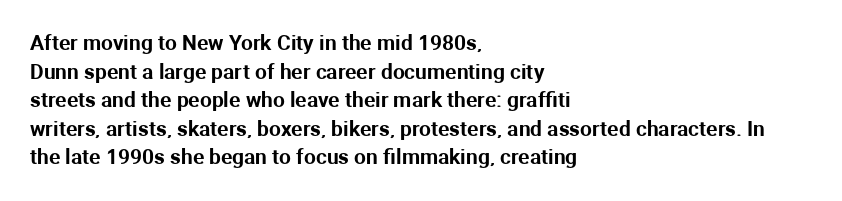
{"italic": "no", "underline": "no", "align": "left", "line_spacing": "normal", "line_spacing_ratio": 1.36, "letter_spacing": "normal", "letter_spacing_em": 0.0, "glyph_px": 21}
